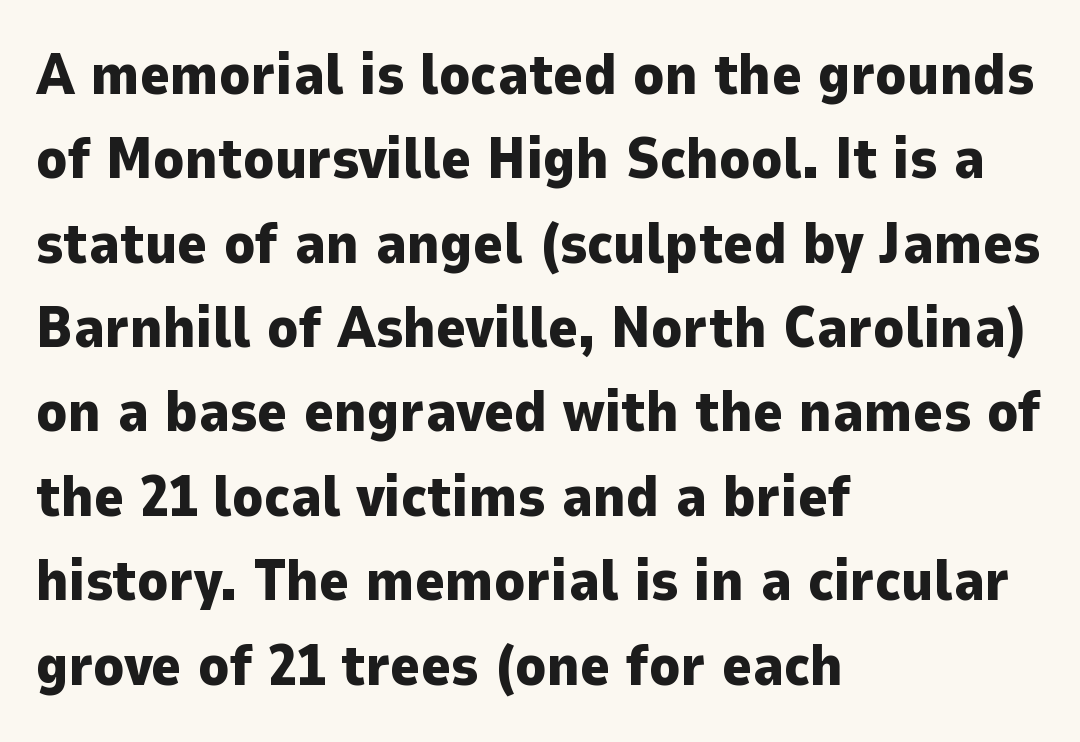
Q: Is the text bold? A: Yes.
Q: Is the text italic (slanted)? A: No, it is upright.
Q: Is the typeface a serif or a sans-serif typeface? A: Sans-serif.
Q: Is the text underlined? A: No.
Q: How is the paragraph aligned? A: Left-aligned.
Q: Is the spacing between letters normal or unusually wide? A: Normal.
Q: Is the spacing between lines tight, normal or loose? A: Normal.
Q: Width (condensed, normal, or wide)? A: Normal.
Q: Stroke contrast? A: Low.
Q: x-height? A: Medium.
Q: Monospaced? A: No.
